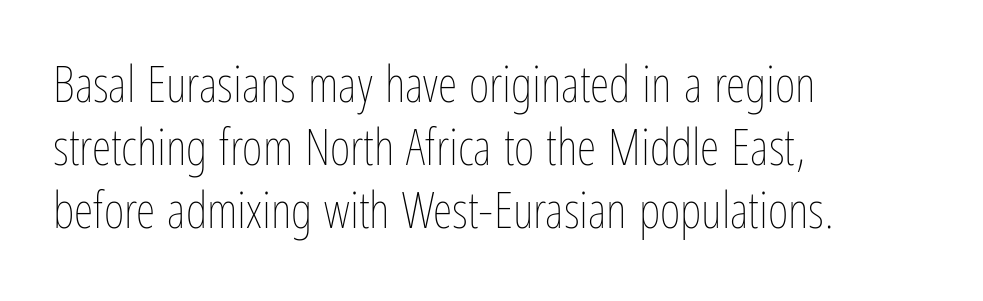
Each letter keeps its own natural width here, so spacing adapts to shape. Visually the block forms a straight wall on the left and a jagged coastline on the right. A clean baseline with only descenders dipping below it. Honestly, the row spacing looks completely unremarkable. Spacing between characters is what you'd get straight out of the box. Rendered with straight, roman letterforms.
